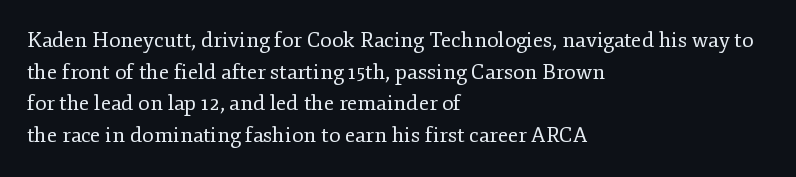
{"italic": "no", "bold": "no", "underline": "no", "align": "left", "line_spacing": "normal", "line_spacing_ratio": 1.51, "letter_spacing": "normal", "letter_spacing_em": 0.0, "glyph_px": 21}
